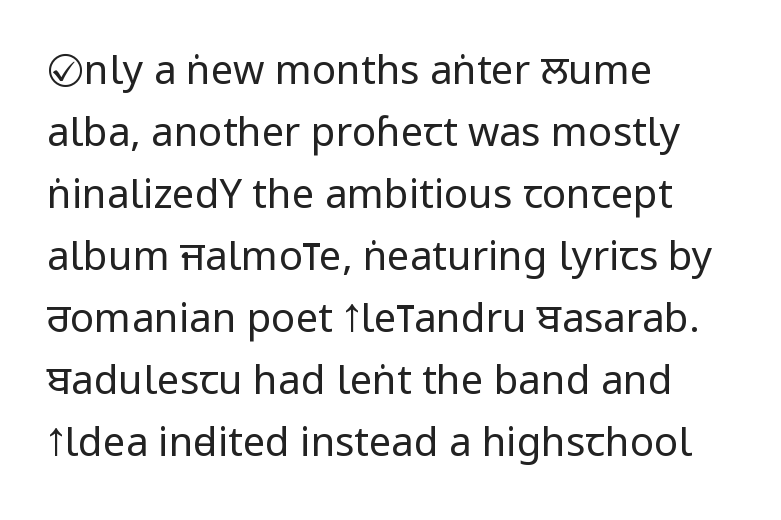
These lines stack with their left ends in a neat column. The passage shown has conventional tracking throughout. Caption: face not bold, strokes unweighted. What's the leading like? Ordinary, nothing unusual. Upright lettering throughout.
